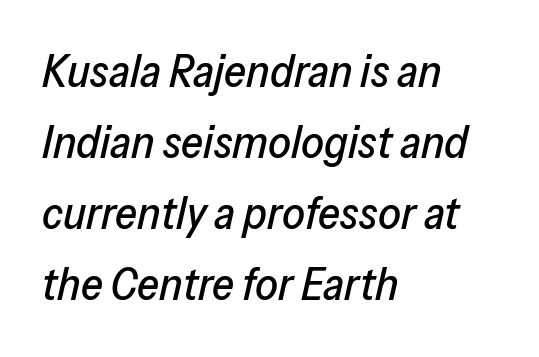
Q: Is the text italic (slanted)? A: Yes, it leans right by about 13 degrees.
Q: Is the text underlined? A: No.
Q: How is the paragraph aligned? A: Left-aligned.
Q: Is the spacing between letters normal or unusually wide? A: Normal.
Q: Is the spacing between lines tight, normal or loose? A: Normal.
Q: Width (condensed, normal, or wide)? A: Normal.
Q: Stroke contrast? A: Low.
Q: x-height? A: Medium.
Q: Monospaced? A: No.
